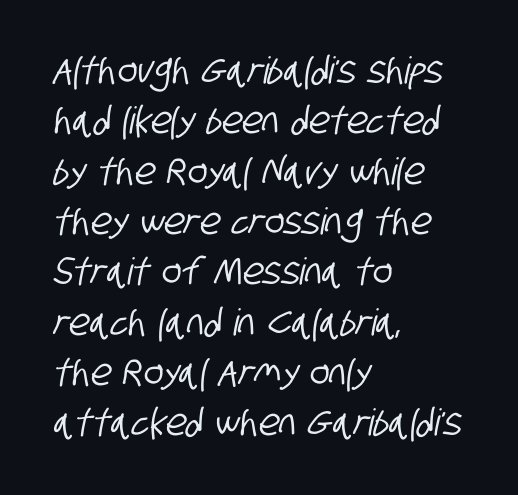
Line spacing here is normal. Does extra space separate the letters? No, they use regular spacing. Words float on clear page, feet unadorned. This is sans-serif lettering, the kind often seen on screens and signage. The lines in this sample share a left origin and differ only in where they stop.
